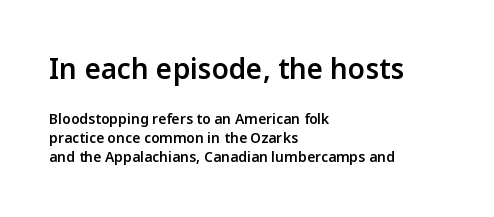
Q: Is the text bold? A: Semi-bold.
Q: Is the text italic (slanted)? A: No, it is upright.
Q: Is the typeface a serif or a sans-serif typeface? A: Sans-serif.
Q: Is the text underlined? A: No.
Q: How is the paragraph aligned? A: Left-aligned.
Q: Is the spacing between letters normal or unusually wide? A: Normal.
Q: Is the spacing between lines tight, normal or loose? A: Normal.
Q: Which block of text is set in a larger size, the first (top) or the second (bottom)? A: The first (top) one.
Q: Width (condensed, normal, or wide)? A: Normal.
Q: Stroke contrast? A: Low.
Q: x-height? A: Medium.
Q: Monospaced? A: No.
